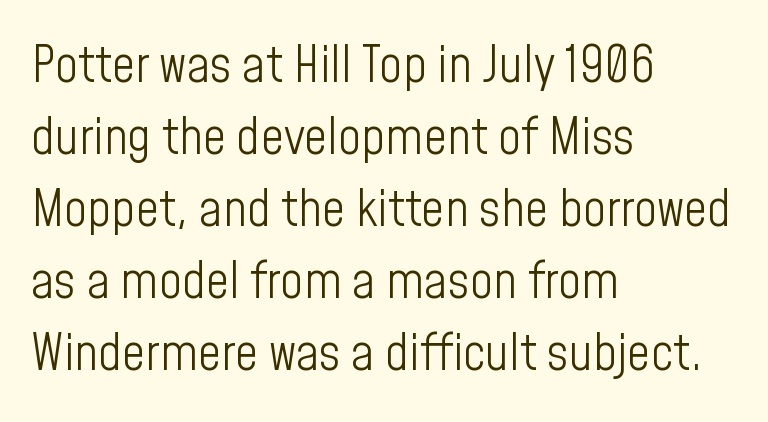
The image shows 51 px light, condensed sans-serif type, upright; set left-aligned, normal line spacing (1.41x), normal letter spacing, not underlined; low stroke contrast and a medium x-height.
